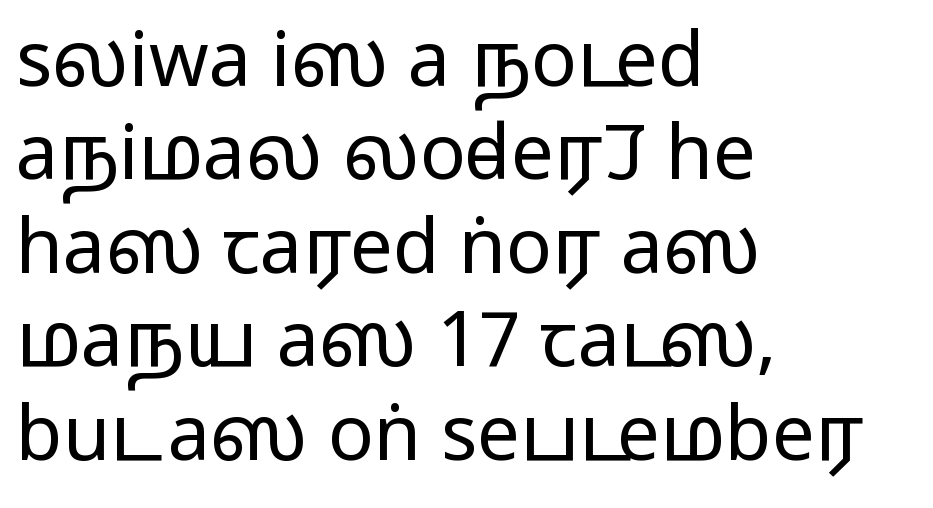
{"serif": "no", "italic": "no", "width": "wide", "stroke_contrast": "medium", "monospaced": "no", "underline": "no", "align": "left", "line_spacing_ratio": 1.23, "letter_spacing": "normal", "letter_spacing_em": 0.0, "glyph_px": 76}
